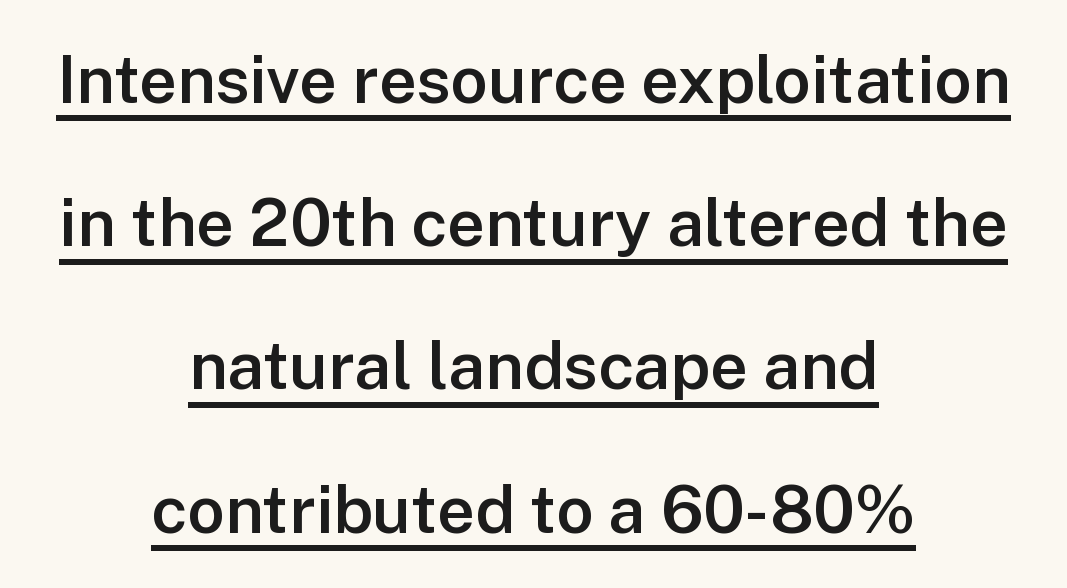
The image shows 66 px semibold sans-serif type, upright; set centered, loose line spacing (2.17x), normal letter spacing, underlined; low stroke contrast and a medium x-height.
